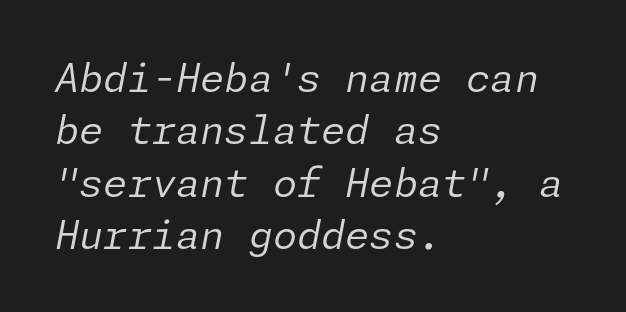
Line starts are locked; line ends wander. This sample keeps an unexceptional amount of space between lines. Does the lettering tilt? It does — this is italic. Stems here are at most as thick as an everyday book face. There is no visible air inserted between adjacent glyphs. The passage shown is not underscored anywhere.
